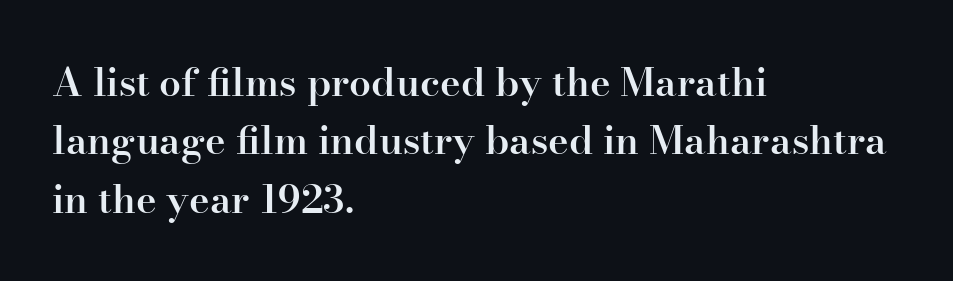
The image shows 39 px semibold serif type, upright; set left-aligned, normal line spacing (1.5x), normal letter spacing, not underlined; high stroke contrast and a small x-height.
